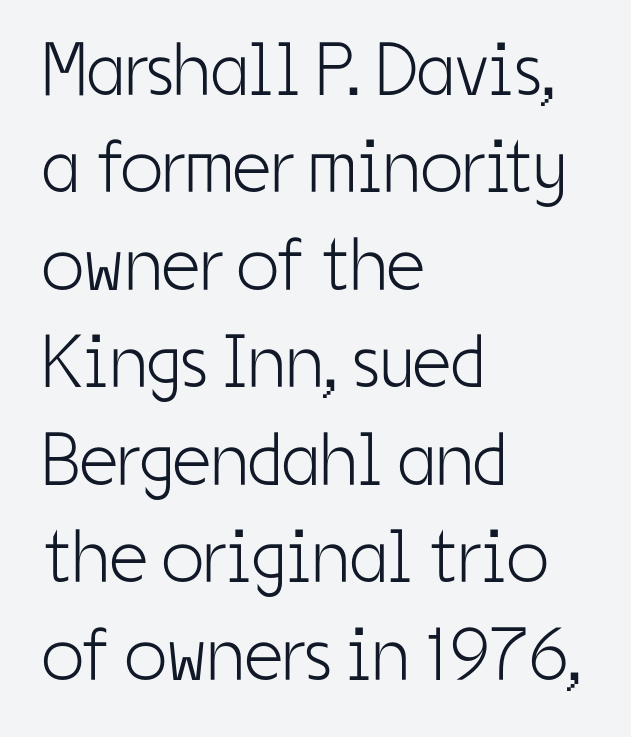
{"serif": "no", "italic": "no", "bold": "no", "weight": "light", "width": "condensed", "stroke_contrast": "low", "x_height": "medium", "monospaced": "no", "underline": "no", "align": "left", "line_spacing": "normal", "line_spacing_ratio": 1.3, "letter_spacing": "normal", "letter_spacing_em": 0.0, "glyph_px": 75}
